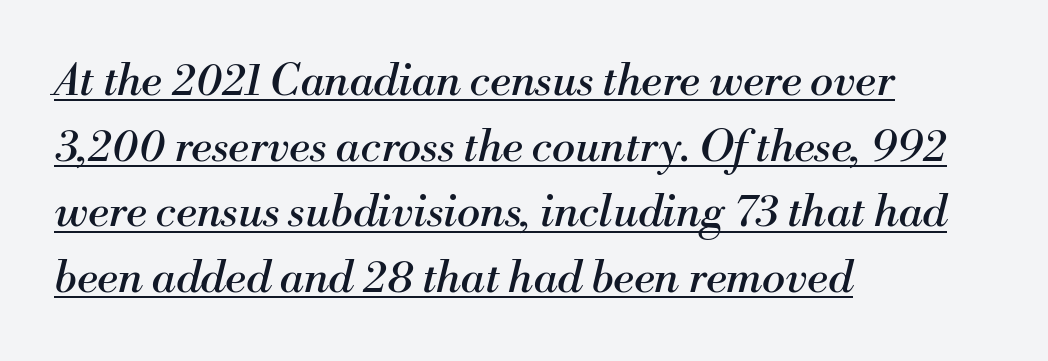
The typesetting does not lean heavy: it is not bold. The specimen includes a rule beneath the text block's lines. Is the type slanted? Yes — the strokes lean at a clear angle. One glance says typical: line gaps are just what's usual. The passage shown is typeset with a serif family. All the whitespace from short lines collects on the right.
